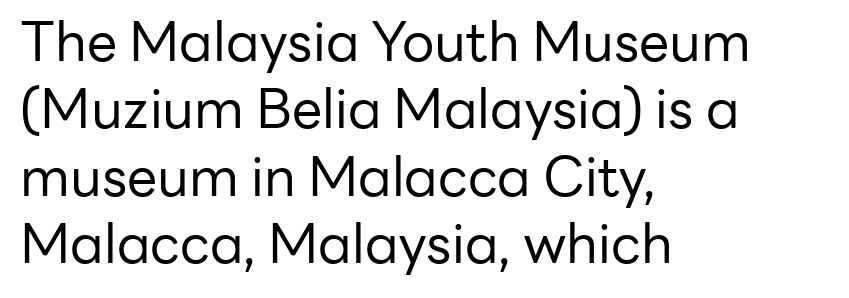
{"serif": "no", "italic": "no", "bold": "no", "weight": "regular", "width": "normal", "stroke_contrast": "low", "x_height": "medium", "monospaced": "no", "underline": "no", "align": "left", "line_spacing": "normal", "line_spacing_ratio": 1.25, "letter_spacing": "normal", "letter_spacing_em": 0.0, "glyph_px": 54}
